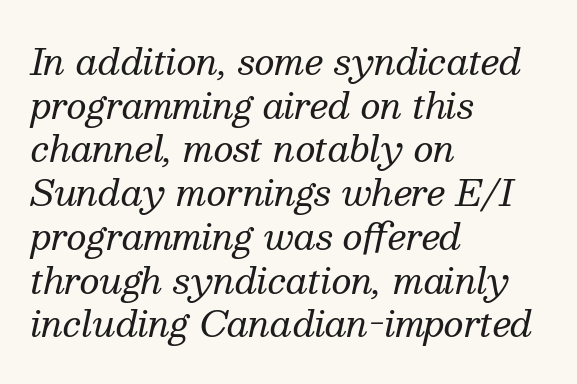
The image shows 35 px regular-weight serif type, italic (leaning right); set left-aligned, normal line spacing (1.25x), normal letter spacing, not underlined; medium stroke contrast and a medium x-height.
